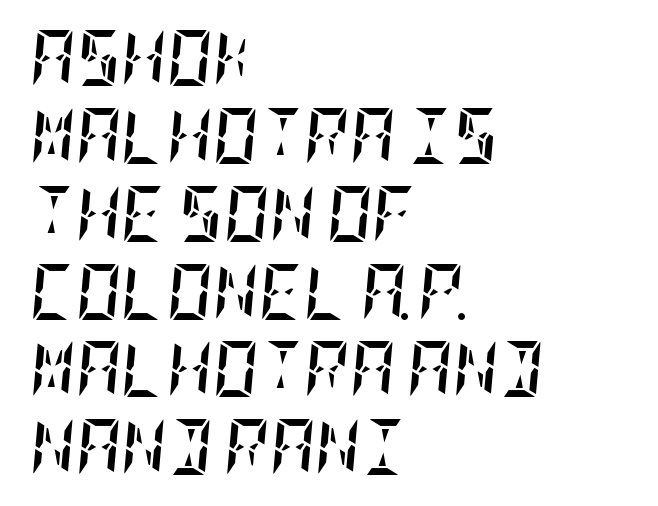
The image shows 56 px semibold, condensed type, italic (leaning right); set left-aligned, normal line spacing (1.39x), normal letter spacing, not underlined; low stroke contrast and a large x-height.
